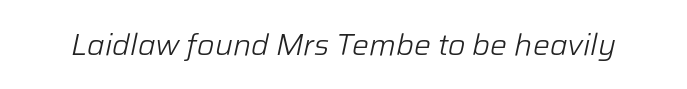
The image shows 30 px light type, italic (leaning right); set normal letter spacing, not underlined; low stroke contrast and a medium x-height.
